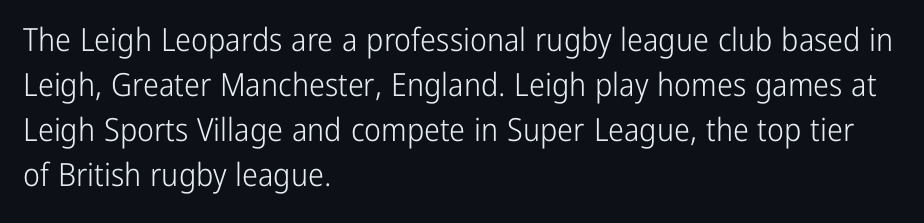
The image shows 32 px light, condensed sans-serif type, upright; set left-aligned, normal line spacing (1.41x), normal letter spacing, not underlined; low stroke contrast and a medium x-height.
